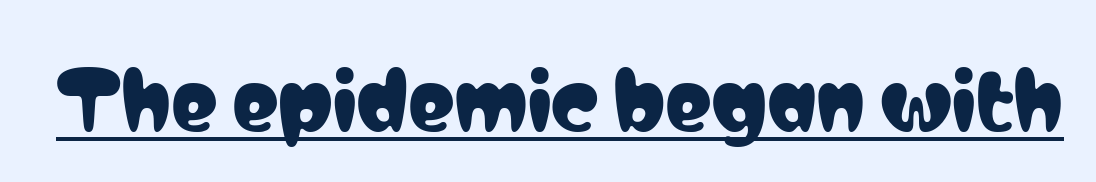
The image shows 78 px condensed sans-serif type, upright; set normal letter spacing, underlined; low stroke contrast and a medium x-height.
